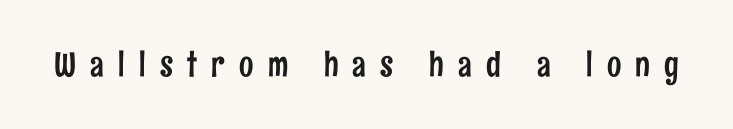
This sample has the flowing, uneven cadence of proportional lettering. A typesetter would call this heavily tracked-out type. Check under the words: just untouched page. Posture: straight, roman, zero tilt.
